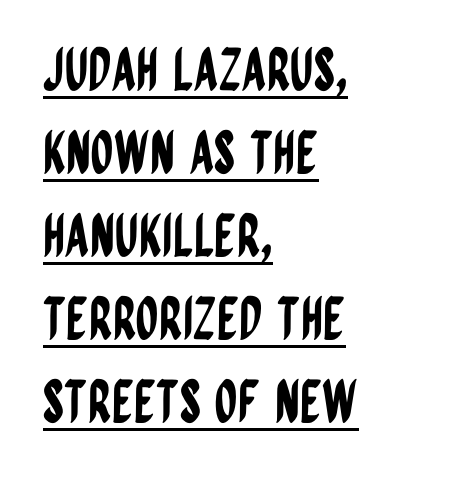
Q: Is the text italic (slanted)? A: No, it is upright.
Q: Is the typeface a serif or a sans-serif typeface? A: Sans-serif.
Q: Is the text underlined? A: Yes.
Q: How is the paragraph aligned? A: Left-aligned.
Q: Is the spacing between letters normal or unusually wide? A: Normal.
Q: Is the spacing between lines tight, normal or loose? A: Normal.
Q: Width (condensed, normal, or wide)? A: Condensed.
Q: Stroke contrast? A: Low.
Q: x-height? A: Large.
Q: Monospaced? A: No.
